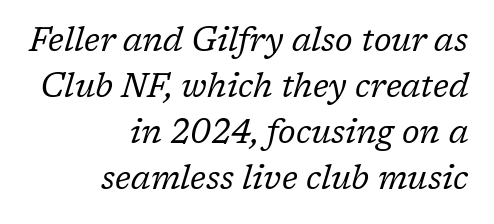
The image shows 33 px regular-weight serif type, italic (leaning right); set right-aligned, normal line spacing (1.39x), normal letter spacing, not underlined; low stroke contrast and a medium x-height.
